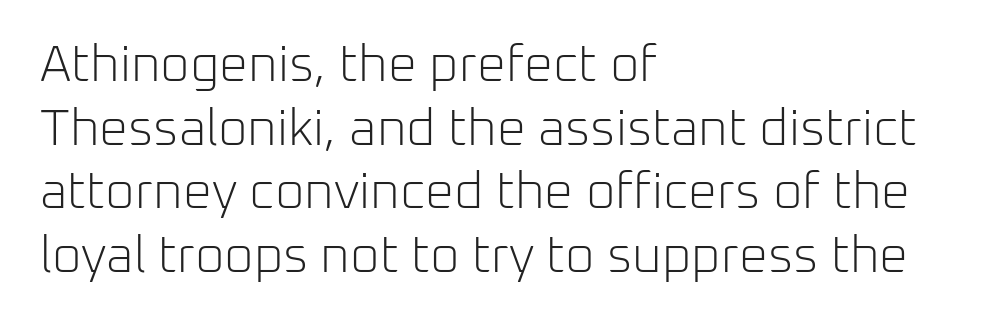
The passage shown is not underscored anywhere. These lines stack with their left ends in a neat column. These glyphs show unthickened strokes, regular width or finer. A sans-serif font was chosen for this passage. Rows of type keep a routine distance in the vertical direction.
